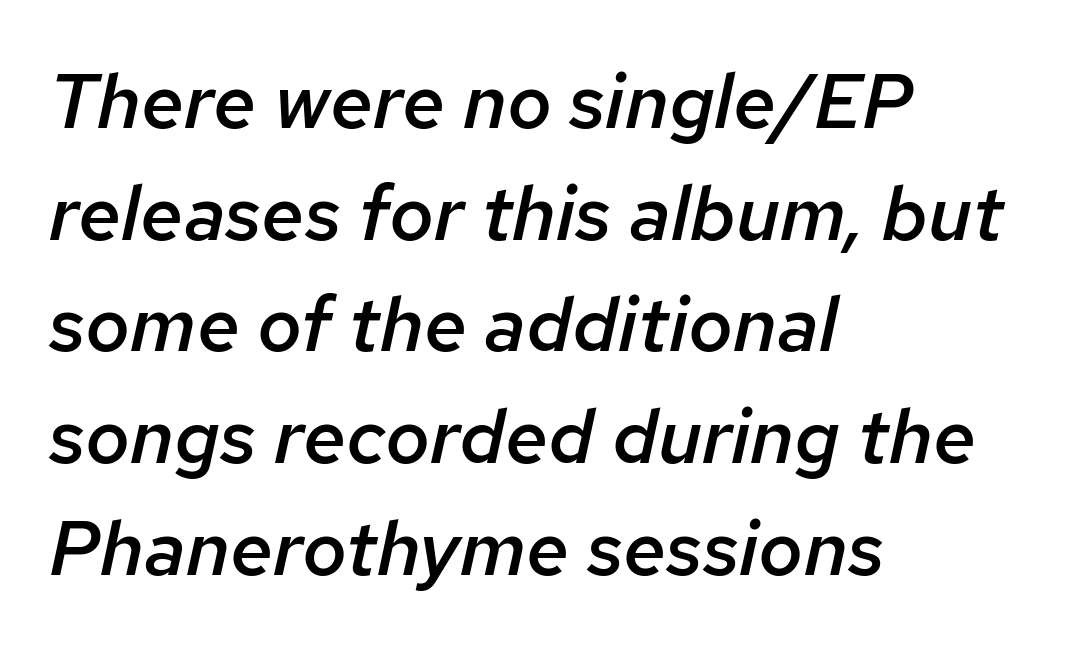
The image shows 77 px semibold type, italic (leaning right); set left-aligned, normal line spacing (1.45x), normal letter spacing, not underlined; low stroke contrast and a medium x-height.
